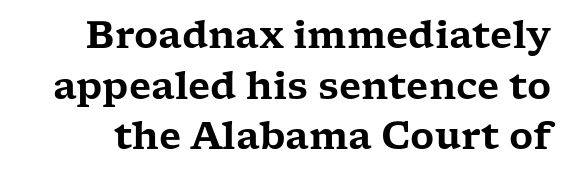
The image shows 37 px wide serif type, upright; set normal line spacing (1.37x), normal letter spacing, not underlined; low stroke contrast and a medium x-height.
